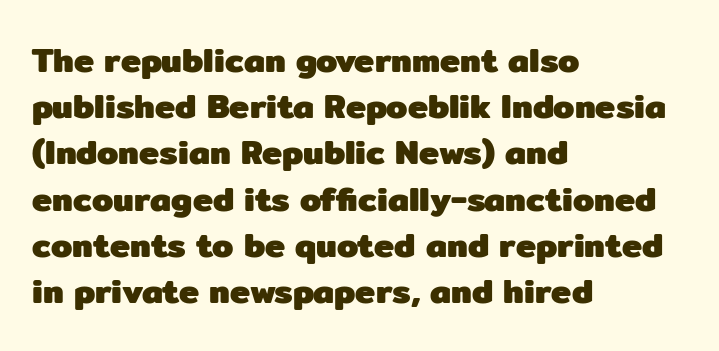
{"serif": "no", "italic": "no", "bold": "yes", "weight": "heavy", "width": "normal", "stroke_contrast": "low", "x_height": "medium", "monospaced": "no", "underline": "no", "align": "left", "line_spacing": "normal", "line_spacing_ratio": 1.36, "letter_spacing": "normal", "letter_spacing_em": 0.0, "glyph_px": 34}
